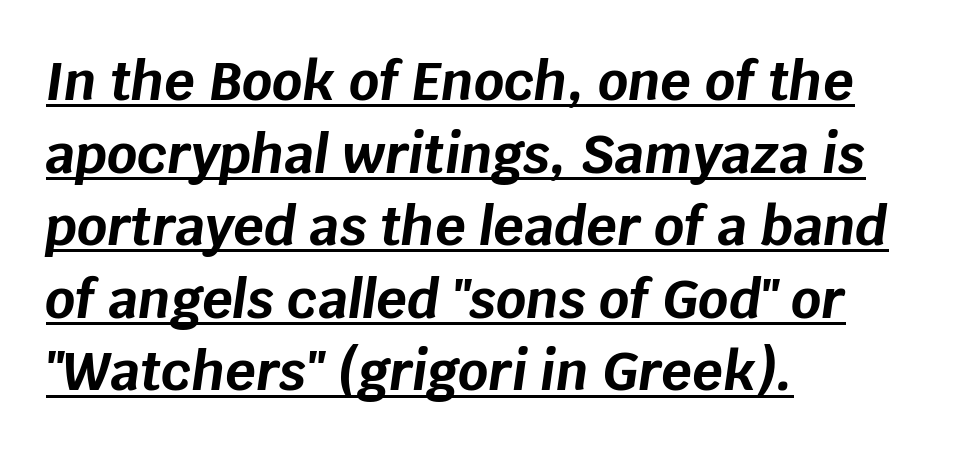
The rendering anchors every line to the left-hand side. Successive baselines arrive at the customary interval. Nobody touched the tracking dial on this one. An italicized treatment has been applied to the whole sample. Quick note: underline on. The passage shown is typed in a proportional face where columns would drift.
